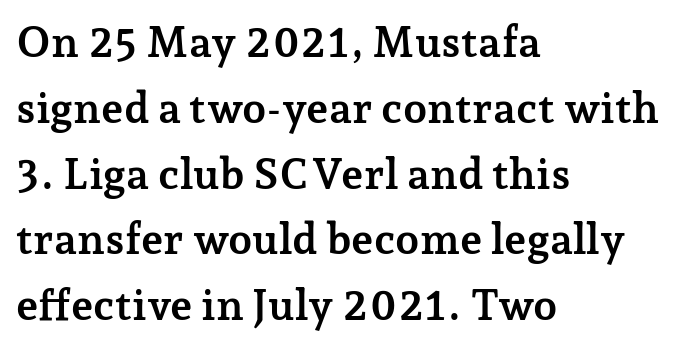
Default kerning and tracking; the words read as compact shapes. Tall strokes in this sample are plumb rather than angled. Weight check: bold — yes, fully. The baseline area is clear.
